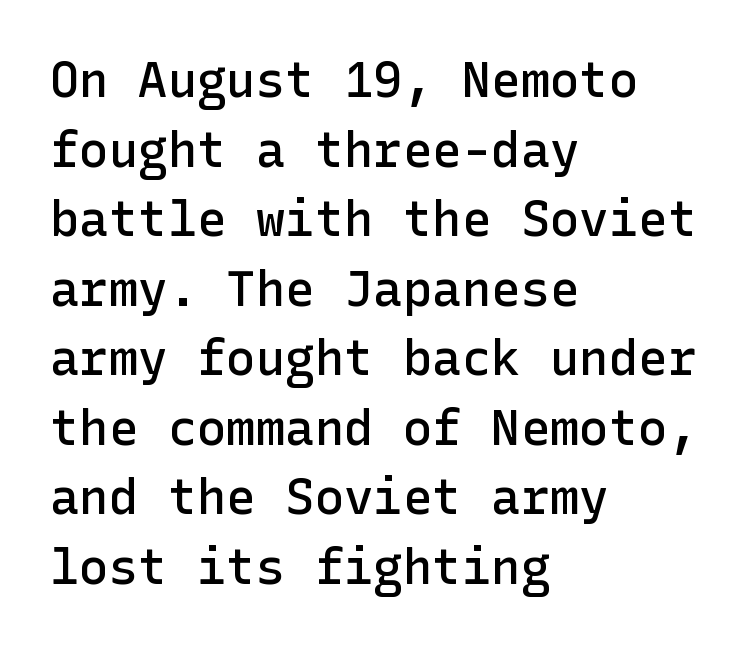
Q: Is the text bold? A: Semi-bold.
Q: Is the text italic (slanted)? A: No, it is upright.
Q: Is the typeface a serif or a sans-serif typeface? A: Sans-serif.
Q: Is the text underlined? A: No.
Q: How is the paragraph aligned? A: Left-aligned.
Q: Is the spacing between letters normal or unusually wide? A: Normal.
Q: Is the spacing between lines tight, normal or loose? A: Normal.
Q: Width (condensed, normal, or wide)? A: Normal.
Q: Stroke contrast? A: Low.
Q: x-height? A: Medium.
